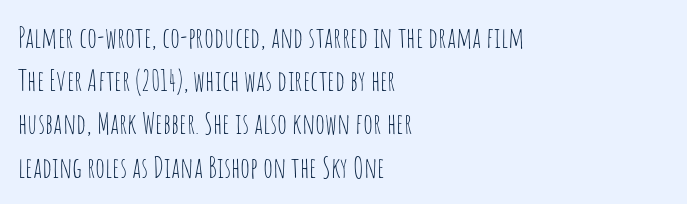
The image shows 29 px thin, condensed sans-serif type, upright; set left-aligned, normal line spacing (1.49x), normal letter spacing, not underlined; low stroke contrast and a large x-height.
